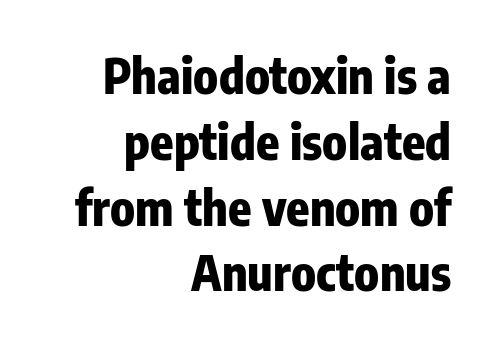
{"serif": "no", "italic": "no", "bold": "yes", "weight": "heavy", "width": "condensed", "stroke_contrast": "low", "x_height": "medium", "monospaced": "no", "underline": "no", "align": "right", "line_spacing": "normal", "line_spacing_ratio": 1.37, "letter_spacing": "normal", "letter_spacing_em": 0.0, "glyph_px": 48}
